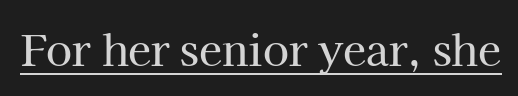
The image shows 42 px serif type, upright; set normal letter spacing, underlined; high stroke contrast and a medium x-height.
